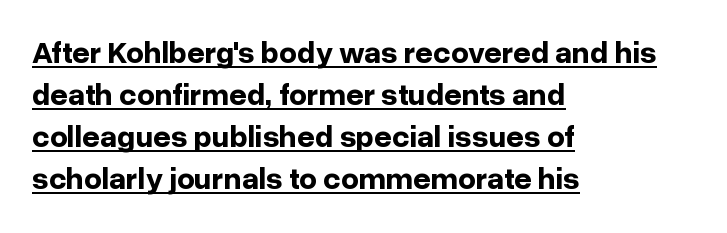
{"serif": "no", "italic": "no", "bold": "yes", "weight": "bold", "width": "normal", "stroke_contrast": "low", "x_height": "medium", "monospaced": "no", "underline": "yes", "align": "left", "line_spacing": "normal", "line_spacing_ratio": 1.36, "letter_spacing": "normal", "letter_spacing_em": 0.0, "glyph_px": 31}
